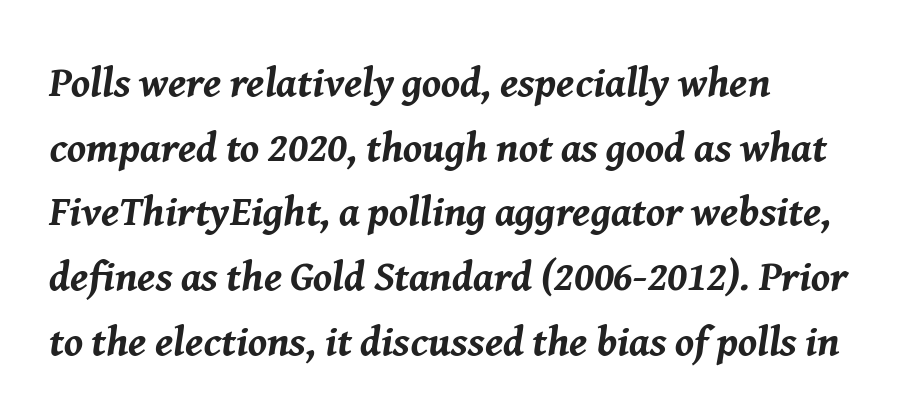
{"italic": "yes", "lean": "right", "slant_degrees": 8, "bold": "yes", "weight": "bold", "width": "normal", "stroke_contrast": "medium", "x_height": "medium", "monospaced": "no", "underline": "no", "align": "left", "line_spacing": "normal", "line_spacing_ratio": 1.54, "letter_spacing": "normal", "letter_spacing_em": 0.0, "glyph_px": 42}
